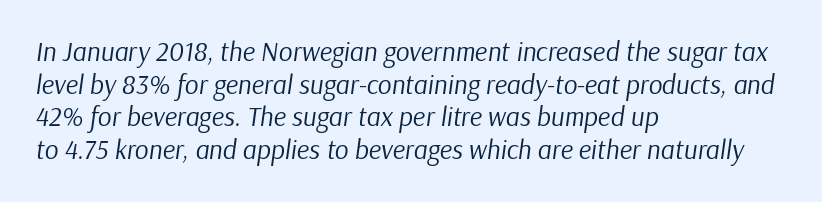
{"italic": "yes", "lean": "right", "slant_degrees": 9, "bold": "no", "underline": "no", "align": "left", "line_spacing_ratio": 1.21, "letter_spacing": "normal", "letter_spacing_em": 0.0, "glyph_px": 27}
